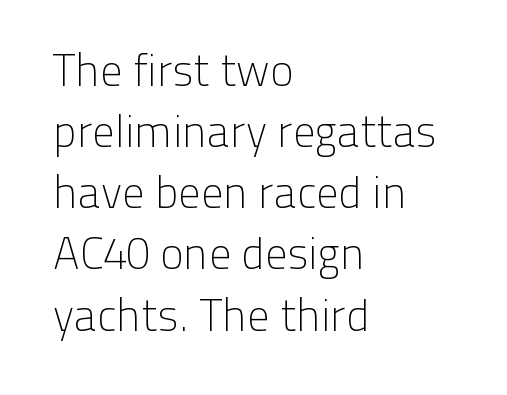
{"serif": "no", "italic": "no", "bold": "no", "weight": "light", "width": "normal", "stroke_contrast": "low", "x_height": "medium", "monospaced": "no", "underline": "no", "align": "left", "line_spacing": "normal", "line_spacing_ratio": 1.39, "letter_spacing": "normal", "letter_spacing_em": 0.0, "glyph_px": 44}
